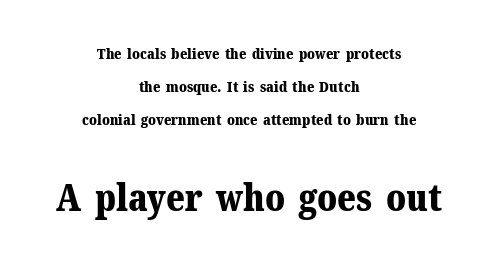
{"serif": "yes", "italic": "no", "bold": "yes", "weight": "bold", "width": "normal", "stroke_contrast": "medium", "x_height": "medium", "monospaced": "no", "underline": "no", "align": "center", "line_spacing": "loose", "line_spacing_ratio": 2.19, "letter_spacing": "normal", "letter_spacing_em": 0.0, "larger_block": "second", "size_ratio": 2.53, "glyph_px": 38}
